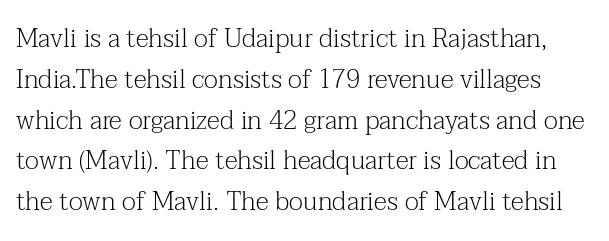
{"italic": "no", "bold": "no", "underline": "no", "line_spacing": "normal", "line_spacing_ratio": 1.57, "letter_spacing": "normal", "letter_spacing_em": 0.0, "glyph_px": 26}
